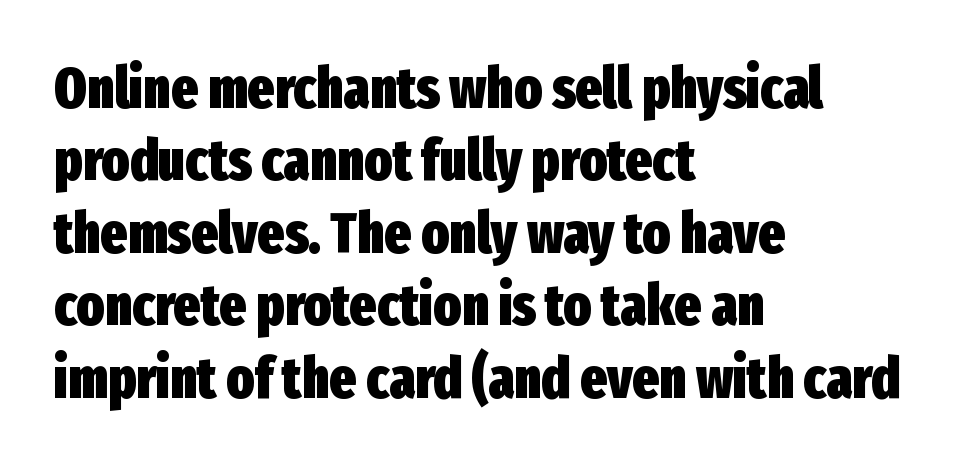
{"serif": "no", "italic": "no", "bold": "yes", "weight": "heavy", "width": "condensed", "stroke_contrast": "low", "x_height": "medium", "monospaced": "no", "underline": "no", "align": "left", "line_spacing": "normal", "line_spacing_ratio": 1.27, "letter_spacing": "normal", "letter_spacing_em": 0.0, "glyph_px": 57}
